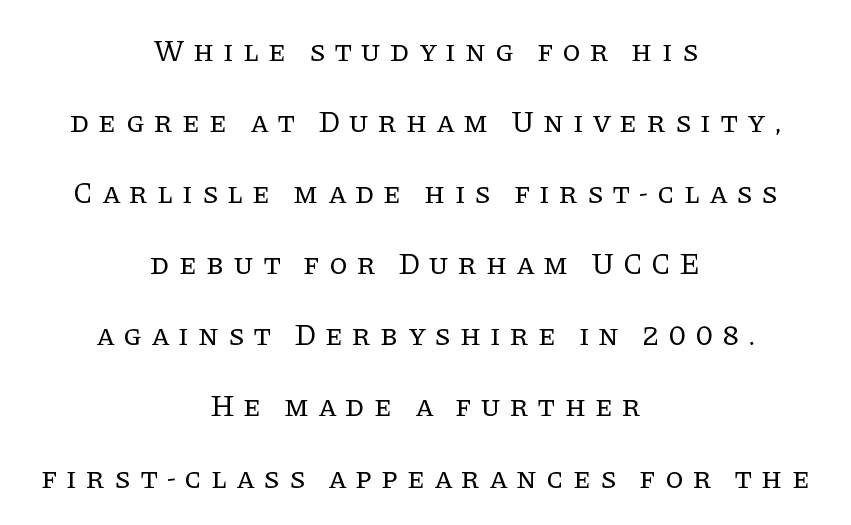
Q: Is the text bold? A: No.
Q: Is the text italic (slanted)? A: No, it is upright.
Q: Is the typeface a serif or a sans-serif typeface? A: Serif.
Q: Is the text underlined? A: No.
Q: How is the paragraph aligned? A: Centered.
Q: Is the spacing between letters normal or unusually wide? A: Unusually wide.
Q: Is the spacing between lines tight, normal or loose? A: Loose.
Q: Width (condensed, normal, or wide)? A: Normal.
Q: Stroke contrast? A: Low.
Q: x-height? A: Large.
Q: Monospaced? A: No.
